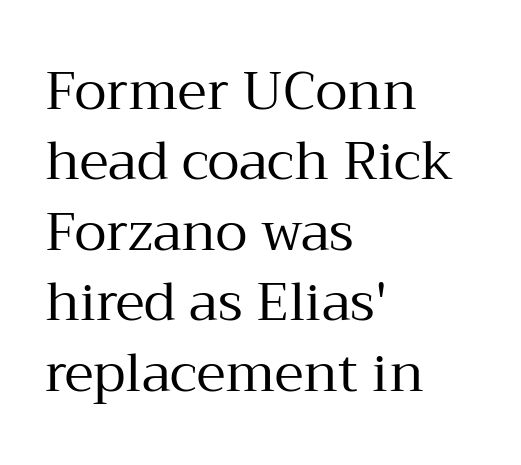
{"serif": "yes", "italic": "no", "bold": "no", "weight": "regular", "width": "normal", "stroke_contrast": "medium", "x_height": "medium", "monospaced": "no", "underline": "no", "align": "left", "line_spacing": "normal", "line_spacing_ratio": 1.33, "letter_spacing": "normal", "letter_spacing_em": 0.0, "glyph_px": 53}
